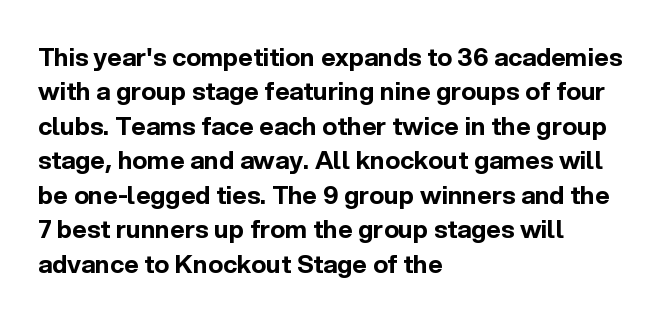
Plain, unruled lines of type. Italic: no, the glyphs are upright roman. The face used here has the dense, thick strokes of a bold. Compared with typical paragraphs, the rows here are spaced about the same. The paragraph has a hard left edge and a soft right edge. Here the glyphs are tracked normally, forming tight word shapes.
